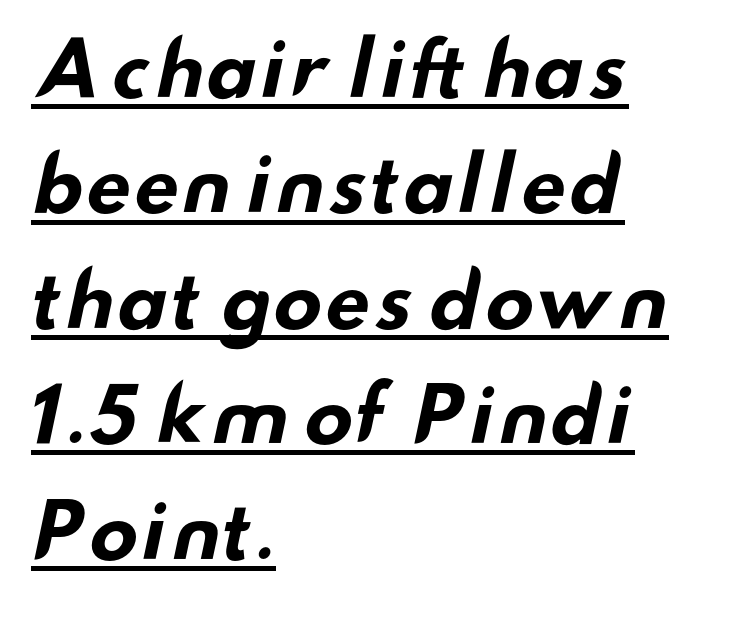
{"serif": "no", "bold": "yes", "weight": "bold", "width": "wide", "stroke_contrast": "low", "x_height": "small", "monospaced": "no", "underline": "yes", "align": "left", "line_spacing": "normal", "line_spacing_ratio": 1.56, "letter_spacing": "normal", "letter_spacing_em": 0.0, "glyph_px": 74}
